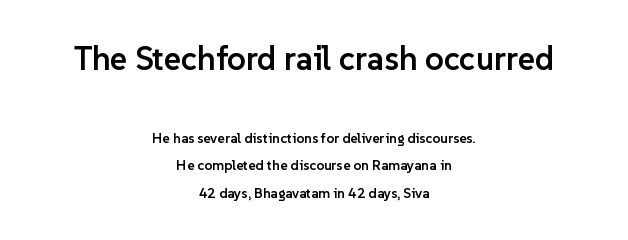
{"serif": "no", "italic": "no", "bold": "semi", "weight": "semibold", "width": "normal", "stroke_contrast": "low", "x_height": "medium", "monospaced": "no", "underline": "no", "align": "center", "line_spacing": "loose", "line_spacing_ratio": 1.98, "letter_spacing": "normal", "letter_spacing_em": 0.0, "larger_block": "first", "size_ratio": 2.36, "glyph_px": 33}
